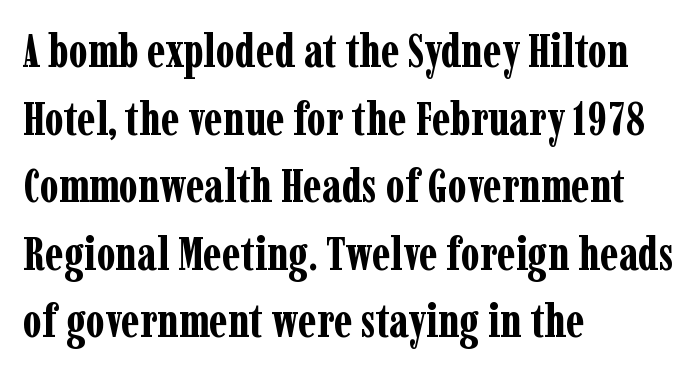
{"serif": "yes", "italic": "no", "bold": "yes", "weight": "bold", "width": "condensed", "stroke_contrast": "low", "x_height": "medium", "monospaced": "no", "underline": "no", "align": "left", "line_spacing": "normal", "line_spacing_ratio": 1.47, "letter_spacing": "normal", "letter_spacing_em": 0.0, "glyph_px": 46}
